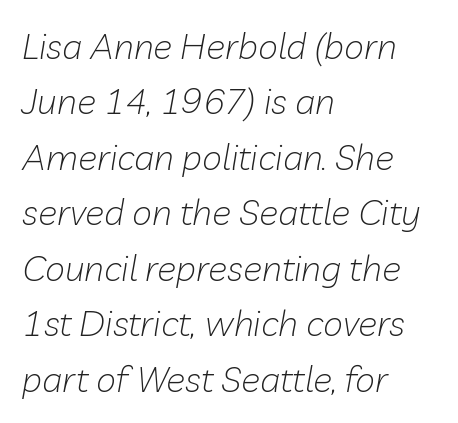
{"italic": "yes", "lean": "right", "slant_degrees": 10, "bold": "no", "weight": "light", "width": "normal", "stroke_contrast": "low", "x_height": "medium", "monospaced": "no", "underline": "no", "align": "left", "line_spacing": "normal", "line_spacing_ratio": 1.54, "letter_spacing": "normal", "letter_spacing_em": 0.0, "glyph_px": 36}
